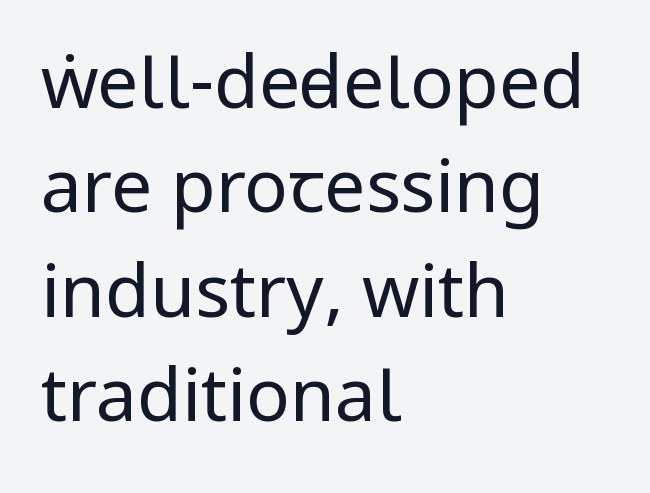
The image shows 73 px regular-weight, condensed sans-serif type, upright; set left-aligned, normal line spacing (1.43x), normal letter spacing, not underlined; low stroke contrast.
